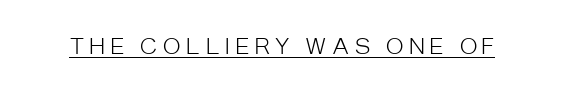
The image shows 21 px text type, upright; set unusually wide letter spacing (+0.27 em), underlined.
